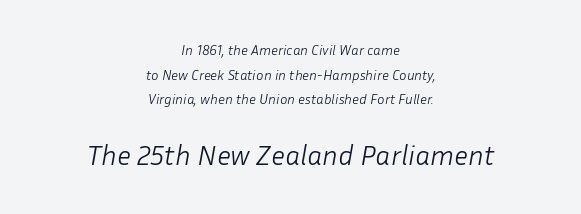
{"italic": "yes", "lean": "right", "slant_degrees": 10, "bold": "no", "weight": "light", "width": "normal", "stroke_contrast": "low", "x_height": "medium", "monospaced": "no", "underline": "no", "align": "center", "line_spacing_ratio": 1.76, "letter_spacing": "normal", "letter_spacing_em": 0.0, "larger_block": "second", "size_ratio": 2.0, "glyph_px": 28}
